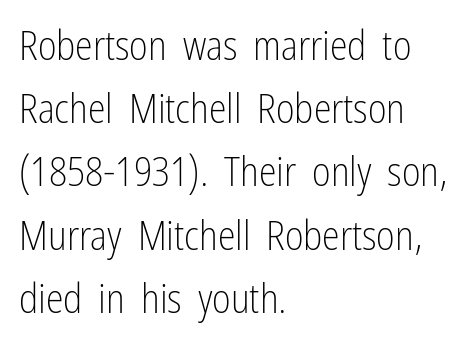
Q: Is the text bold? A: No.
Q: Is the text italic (slanted)? A: No, it is upright.
Q: Is the typeface a serif or a sans-serif typeface? A: Sans-serif.
Q: Is the text underlined? A: No.
Q: How is the paragraph aligned? A: Left-aligned.
Q: Is the spacing between letters normal or unusually wide? A: Normal.
Q: Is the spacing between lines tight, normal or loose? A: Normal.
Q: Width (condensed, normal, or wide)? A: Condensed.
Q: Stroke contrast? A: Low.
Q: x-height? A: Medium.
Q: Monospaced? A: No.
